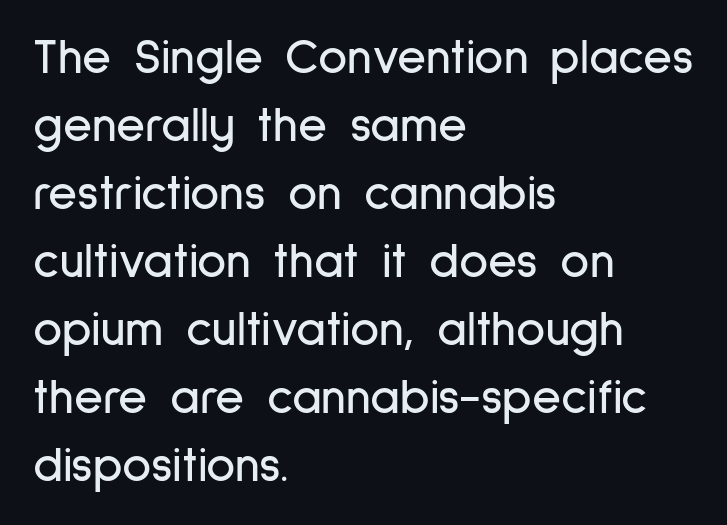
{"serif": "no", "italic": "no", "width": "condensed", "stroke_contrast": "low", "x_height": "medium", "monospaced": "no", "underline": "no", "align": "left", "line_spacing": "normal", "line_spacing_ratio": 1.36, "letter_spacing": "normal", "letter_spacing_em": 0.0, "glyph_px": 50}
